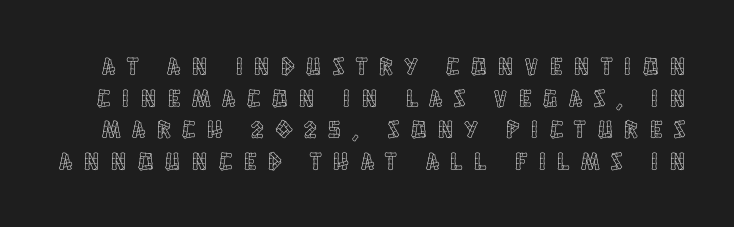
This block has exactly the height ordinary leading produces. Decoration check: the copy has no underline. The axis of the letterforms is exactly vertical. Someone cranked the tracking dial way up on this one.
